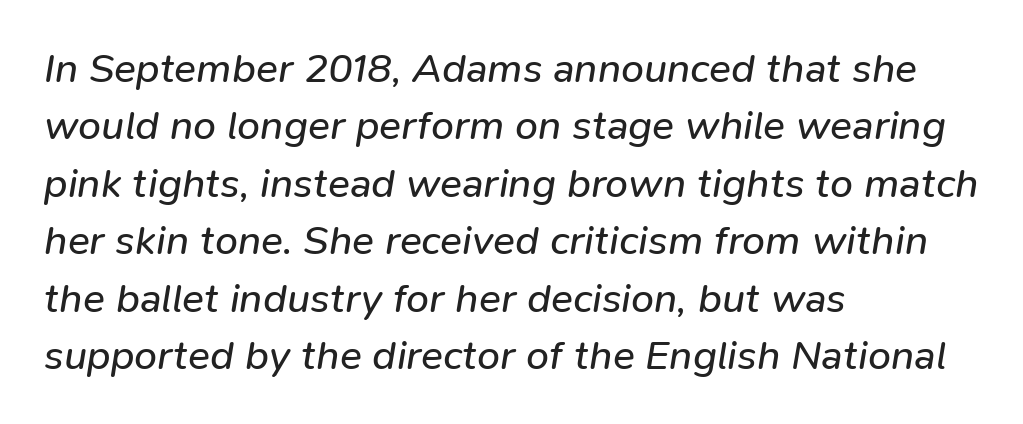
Is the type heavy? It reads as light-to-regular instead. The specimen reads as italic at a glance. Check the space under the baseline: it is left empty. How would I describe the line gaps? Plain and ordinary. Line beginnings align vertically; line endings do not.
